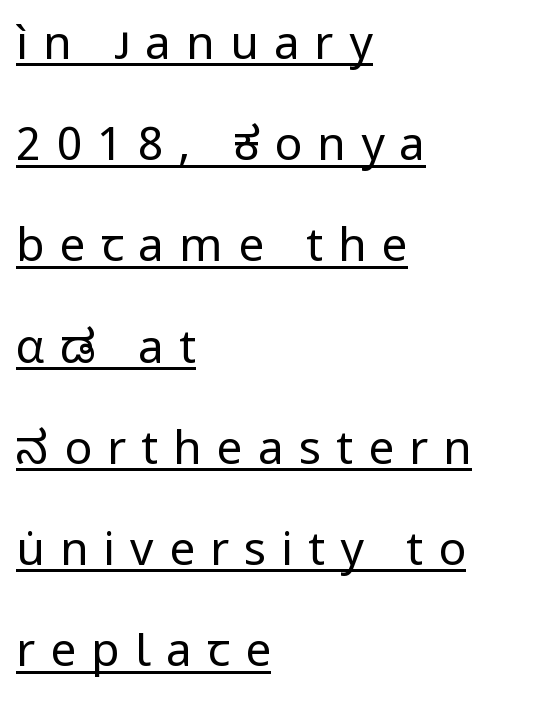
The designer went with a sans here, leaving each stem footless. Short note: letters widely spaced. No letter is thick-stroked: the sample isn't bold. You could fit nearly another row in the gap between these rows. A typesetter would call this proportional, since set widths differ per character. What decoration does the sample have? An underline.
